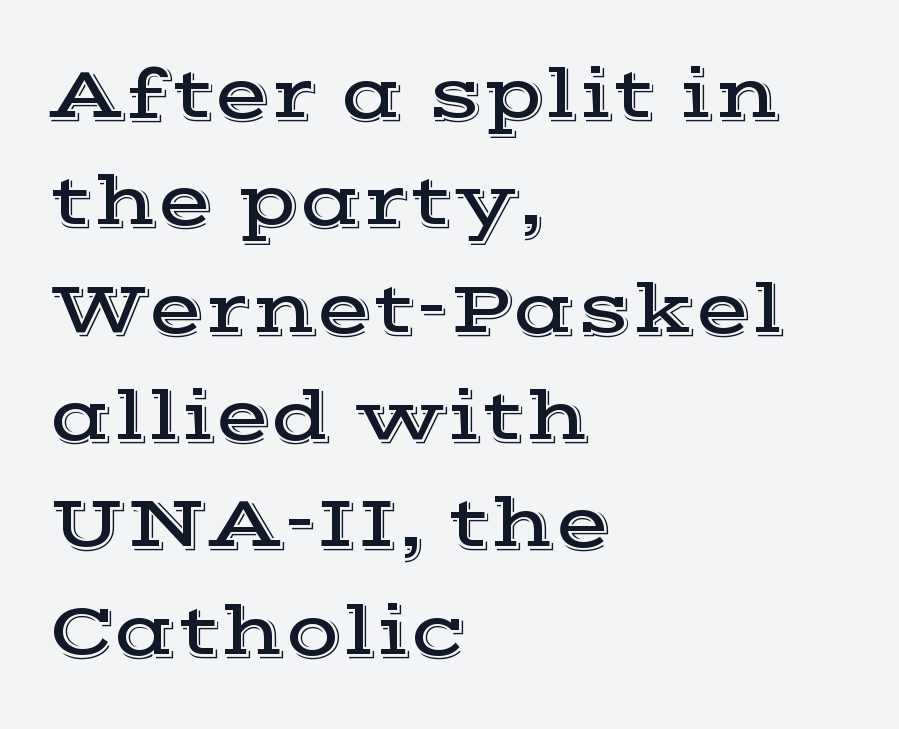
The image shows 73 px wide serif type, upright; set left-aligned, normal line spacing (1.47x), normal letter spacing, not underlined; a medium x-height.
